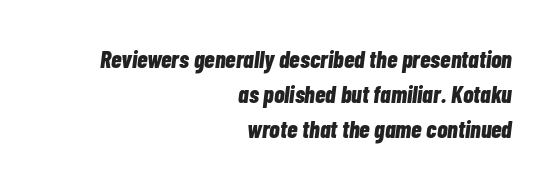
{"italic": "yes", "lean": "right", "slant_degrees": 7, "bold": "yes", "underline": "no", "align": "right", "line_spacing": "normal", "line_spacing_ratio": 1.46, "letter_spacing": "normal", "letter_spacing_em": 0.0, "glyph_px": 24}
